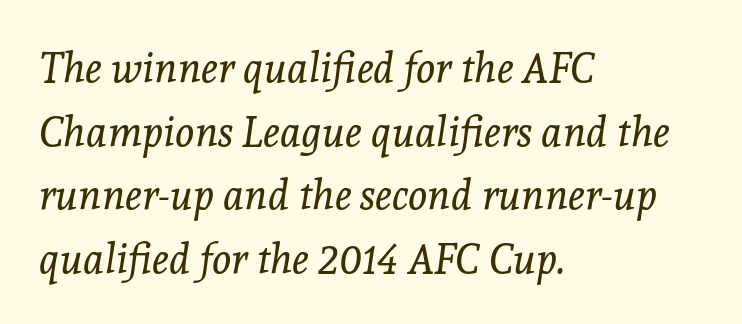
{"serif": "yes", "italic": "yes", "lean": "right", "slant_degrees": 8, "bold": "no", "weight": "regular", "width": "normal", "x_height": "medium", "monospaced": "no", "underline": "no", "align": "left", "line_spacing": "normal", "line_spacing_ratio": 1.55, "letter_spacing": "normal", "letter_spacing_em": 0.0, "glyph_px": 41}
